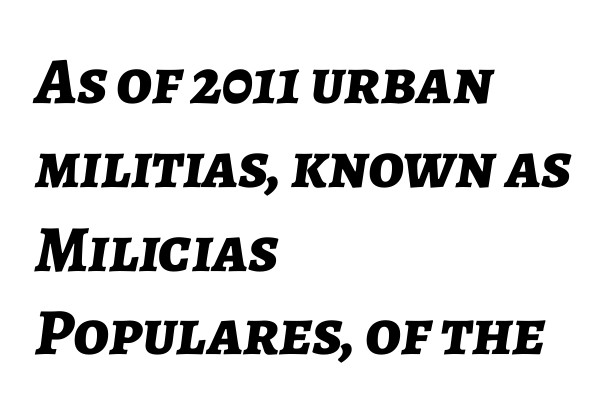
{"italic": "yes", "lean": "right", "slant_degrees": 7, "bold": "yes", "weight": "bold", "width": "normal", "stroke_contrast": "low", "x_height": "medium", "monospaced": "no", "underline": "no", "align": "left", "line_spacing": "normal", "line_spacing_ratio": 1.27, "letter_spacing": "normal", "letter_spacing_em": 0.0, "glyph_px": 66}
